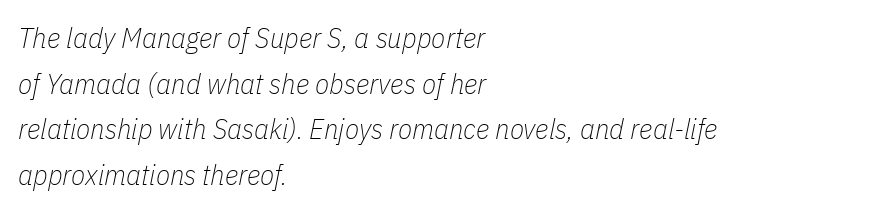
The image shows 29 px thin, condensed type, italic (leaning right); set left-aligned, normal line spacing (1.57x), normal letter spacing, not underlined; low stroke contrast and a medium x-height.
